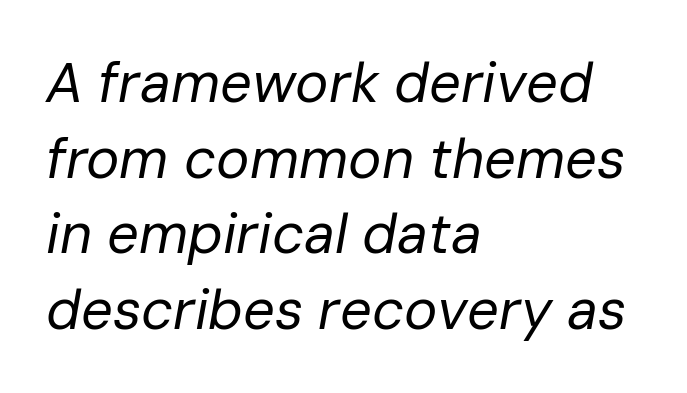
Q: Is the text bold? A: No.
Q: Is the text italic (slanted)? A: Yes, it leans right by about 10 degrees.
Q: Is the text underlined? A: No.
Q: How is the paragraph aligned? A: Left-aligned.
Q: Is the spacing between letters normal or unusually wide? A: Normal.
Q: Is the spacing between lines tight, normal or loose? A: Normal.
Q: Width (condensed, normal, or wide)? A: Normal.
Q: Stroke contrast? A: Low.
Q: x-height? A: Medium.
Q: Monospaced? A: No.
